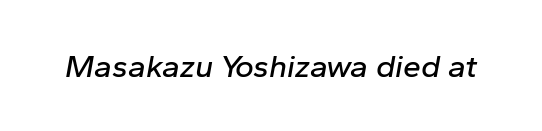
Designer's note — italics engaged. Tracking here is standard; glyphs follow each other at the usual distance. A typesetter would call this proportional, since set widths differ per character. A clean baseline with only descenders dipping below it.
